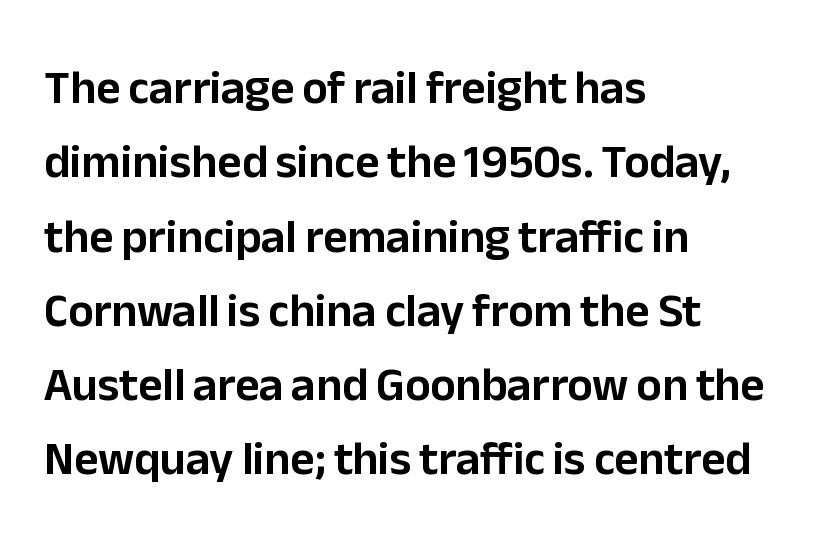
Q: Is the text italic (slanted)? A: No, it is upright.
Q: Is the typeface a serif or a sans-serif typeface? A: Sans-serif.
Q: Is the text underlined? A: No.
Q: How is the paragraph aligned? A: Left-aligned.
Q: Is the spacing between letters normal or unusually wide? A: Normal.
Q: Is the spacing between lines tight, normal or loose? A: Normal.
Q: Width (condensed, normal, or wide)? A: Normal.
Q: Stroke contrast? A: Low.
Q: x-height? A: Medium.
Q: Monospaced? A: No.
